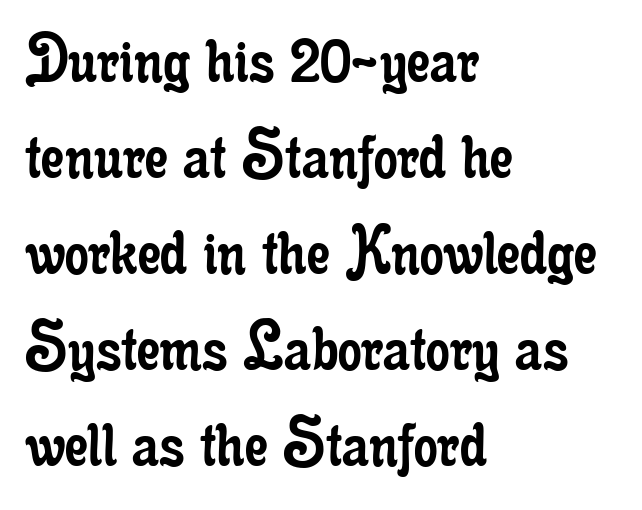
The image shows 75 px regular-weight, condensed serif type, upright; set left-aligned, normal line spacing (1.28x), normal letter spacing, not underlined; low stroke contrast and a small x-height.
